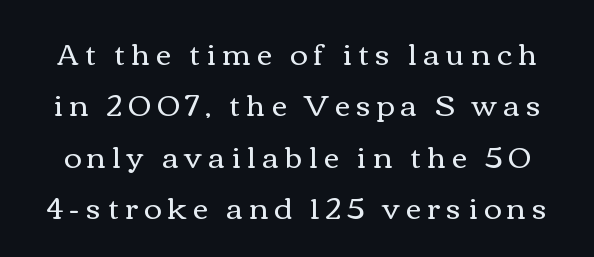
The weight would be labelled regular, book, light, or lighter still. A typesetter would mark this as roman, not italic. The face used here is proportionally spaced, like ordinary book or web type. Decoration check: the copy has no underline. The horizontal fit of the characters is loose and conspicuously gappy.
